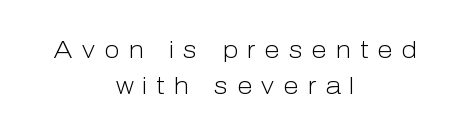
The rendering inserts visible extra space after every character. The words here are not underlined. The lines in this sample share a center point and differ in where they start and stop. A roman cut, with each character standing at attention. Leading: standard. Heft: none added — not bold.
